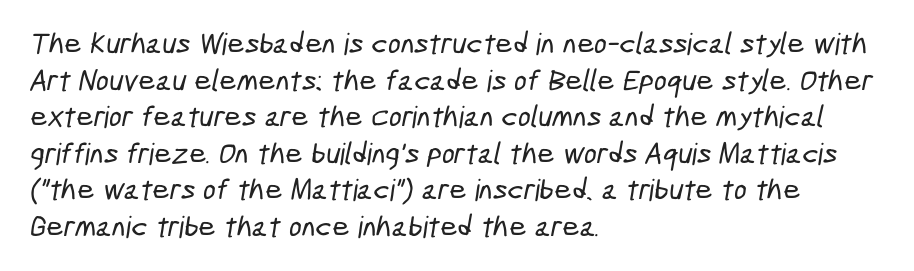
{"serif": "no", "width": "condensed", "stroke_contrast": "low", "x_height": "medium", "monospaced": "no", "underline": "no", "align": "left", "line_spacing_ratio": 1.22, "letter_spacing": "normal", "letter_spacing_em": 0.0, "glyph_px": 30}
